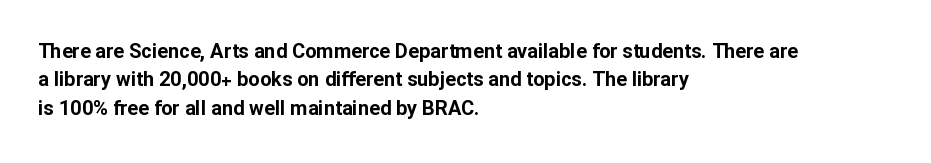
The image shows 20 px bold type, upright; set left-aligned, normal line spacing (1.42x), normal letter spacing, not underlined.
